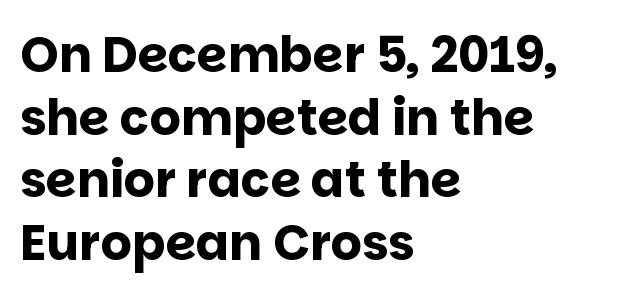
Students, observe: this is what conventionally led text looks like. A roman cut, with each character standing at attention. Compared with a centered layout, this one pins lines to the left instead. This rendering employs a face without finishing strokes, i.e., a sans-serif. These lines keep a tight, regular rhythm from letter to letter.
